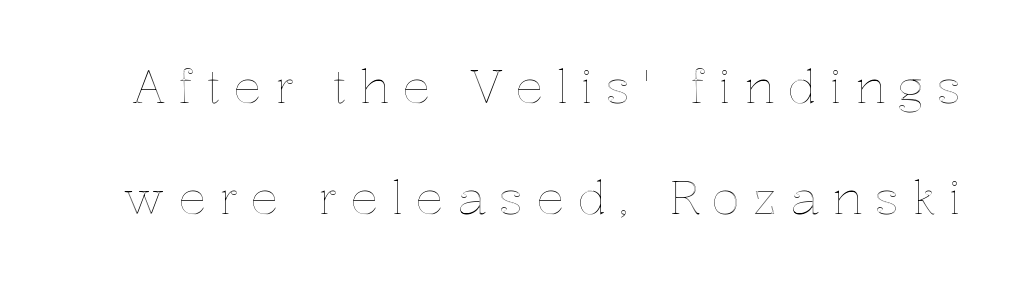
{"italic": "no", "width": "normal", "x_height": "medium", "monospaced": "no", "underline": "no", "line_spacing": "loose", "line_spacing_ratio": 2.36, "letter_spacing": "wide", "letter_spacing_em": 0.27, "glyph_px": 47}
